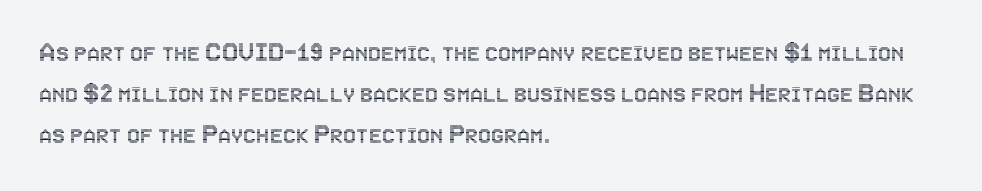
A typesetter would call this proportional, since set widths differ per character. Regarding leading, the lines here are spaced in the standard way. Lines of text with bare space underneath. The rag falls on the right side of this text block. A typesetter would call this zero additional tracking.
